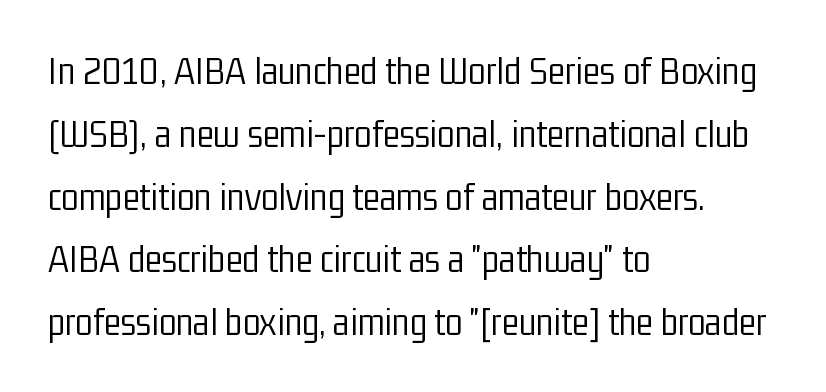
The image shows 40 px light, condensed sans-serif type, upright; set left-aligned, normal line spacing (1.57x), normal letter spacing, not underlined; low stroke contrast and a medium x-height.
